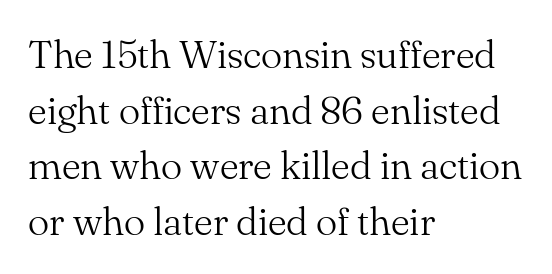
{"serif": "yes", "italic": "no", "bold": "no", "weight": "light", "width": "normal", "stroke_contrast": "medium", "x_height": "small", "monospaced": "no", "underline": "no", "align": "left", "line_spacing": "normal", "line_spacing_ratio": 1.39, "letter_spacing": "normal", "letter_spacing_em": 0.0, "glyph_px": 40}
